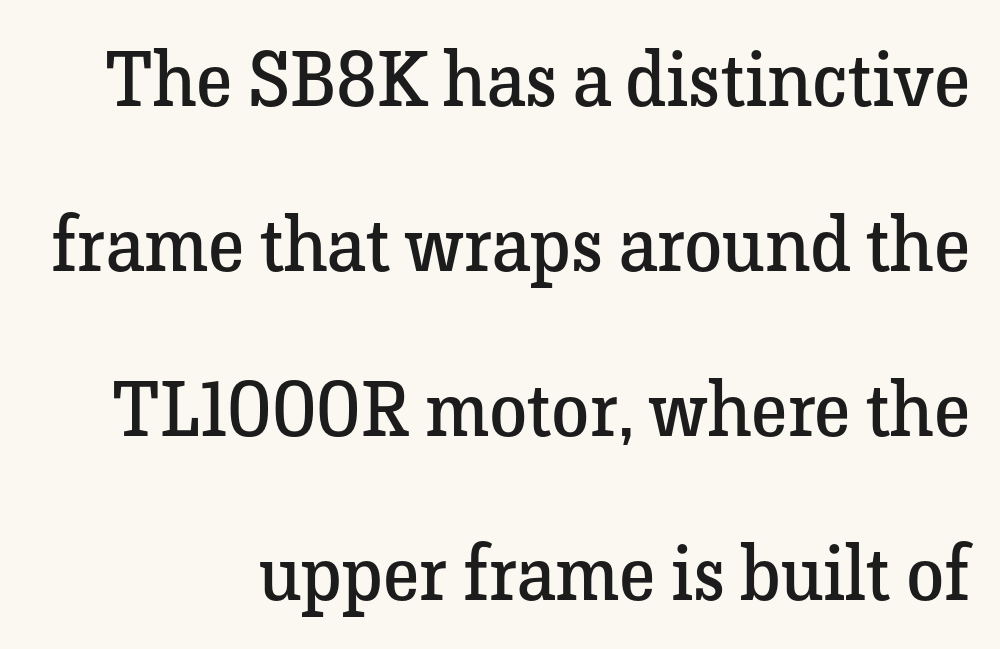
The image shows 77 px regular-weight serif type, upright; set right-aligned, loose line spacing (2.14x), normal letter spacing, not underlined; low stroke contrast and a medium x-height.
